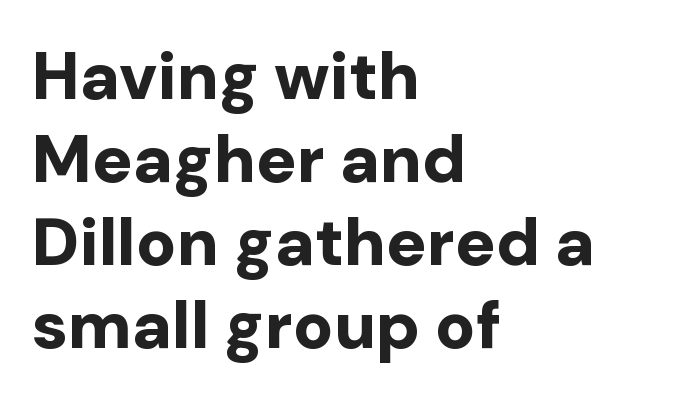
{"serif": "no", "italic": "no", "bold": "yes", "weight": "bold", "width": "normal", "stroke_contrast": "low", "x_height": "medium", "monospaced": "no", "underline": "no", "align": "left", "line_spacing_ratio": 1.24, "letter_spacing": "normal", "letter_spacing_em": 0.0, "glyph_px": 67}
